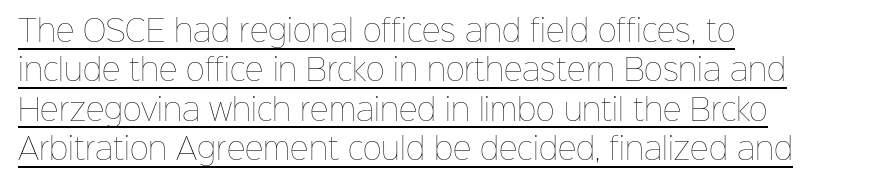
{"italic": "no", "bold": "no", "weight": "thin", "width": "normal", "stroke_contrast": "low", "x_height": "medium", "monospaced": "no", "underline": "yes", "align": "left", "line_spacing": "normal", "line_spacing_ratio": 1.36, "letter_spacing": "normal", "letter_spacing_em": 0.0, "glyph_px": 29}
